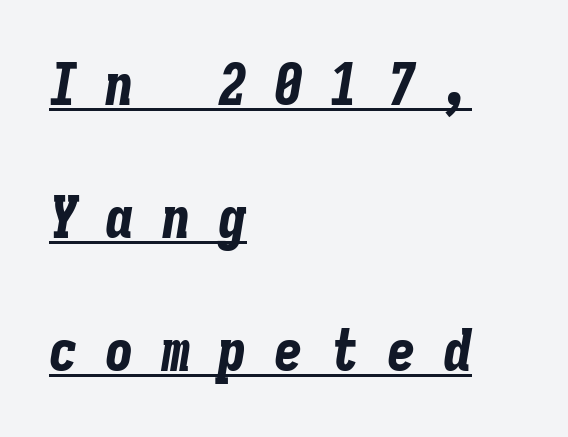
The image shows 58 px bold, condensed type, italic (leaning right), monospaced; set left-aligned, loose line spacing (2.29x), unusually wide letter spacing (+0.47 em), underlined; low stroke contrast and a medium x-height.
